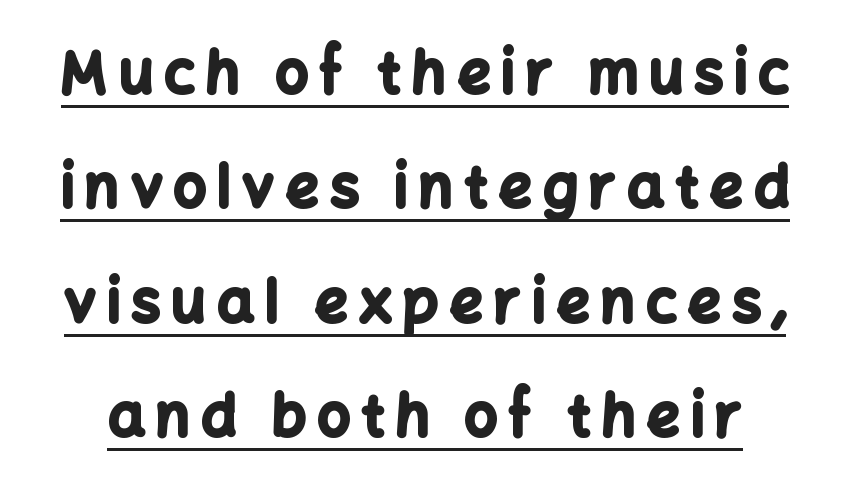
Q: Is the text bold? A: Yes.
Q: Is the text italic (slanted)? A: No, it is upright.
Q: Is the typeface a serif or a sans-serif typeface? A: Sans-serif.
Q: Is the text underlined? A: Yes.
Q: Is the spacing between lines tight, normal or loose? A: Loose.
Q: Width (condensed, normal, or wide)? A: Normal.
Q: Stroke contrast? A: Low.
Q: x-height? A: Medium.
Q: Monospaced? A: No.
